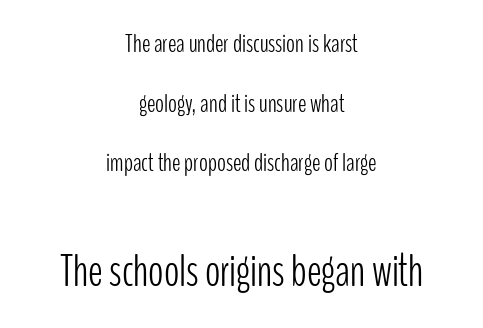
Nothing heavy about these letters — not bold at all. Typesetter's note — lower block bumped up in size, upper block left smaller. This sample uses a sans-serif face. Where is the straight margin? There isn't one; the lines are centered. Compared with typical paragraphs, the rows here are farther apart. Spacing between characters is what you'd get straight out of the box.
